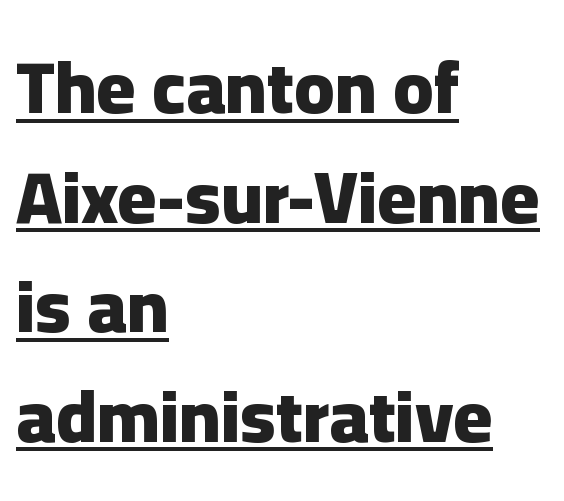
{"serif": "no", "italic": "no", "bold": "yes", "weight": "heavy", "width": "normal", "stroke_contrast": "low", "x_height": "medium", "monospaced": "no", "underline": "yes", "align": "left", "line_spacing": "normal", "line_spacing_ratio": 1.48, "letter_spacing": "normal", "letter_spacing_em": 0.0, "glyph_px": 74}
